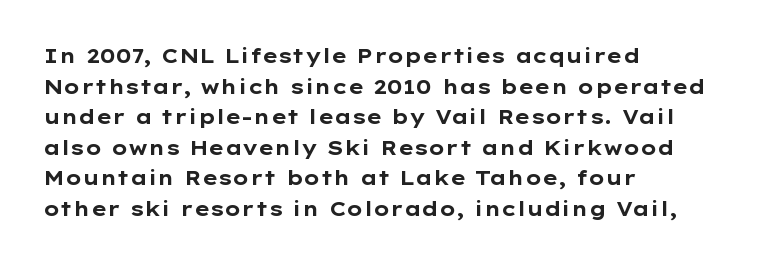
{"italic": "no", "bold": "yes", "underline": "no", "align": "left", "line_spacing": "normal", "line_spacing_ratio": 1.53, "letter_spacing": "normal", "letter_spacing_em": 0.0, "glyph_px": 20}
